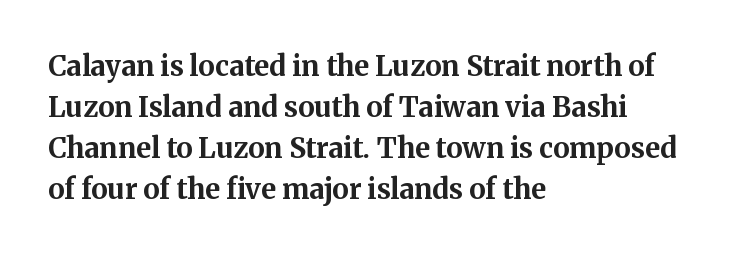
{"serif": "yes", "italic": "no", "bold": "yes", "weight": "bold", "width": "normal", "stroke_contrast": "medium", "x_height": "medium", "monospaced": "no", "underline": "no", "align": "left", "line_spacing": "normal", "line_spacing_ratio": 1.46, "letter_spacing": "normal", "letter_spacing_em": 0.0, "glyph_px": 28}
